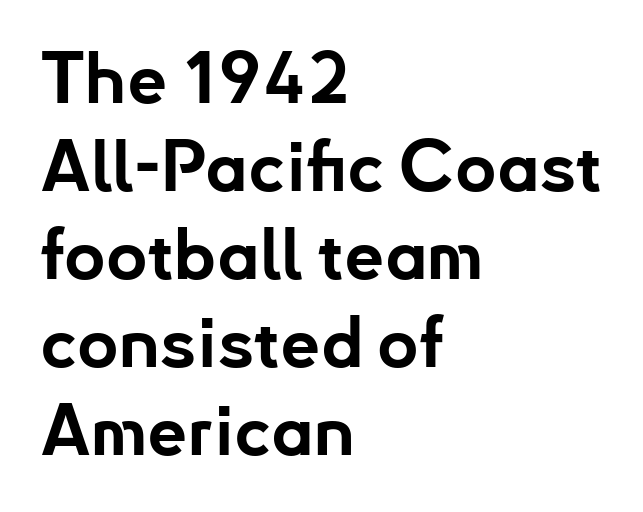
Q: Is the text bold? A: Yes.
Q: Is the text italic (slanted)? A: No, it is upright.
Q: Is the typeface a serif or a sans-serif typeface? A: Sans-serif.
Q: Is the text underlined? A: No.
Q: How is the paragraph aligned? A: Left-aligned.
Q: Is the spacing between letters normal or unusually wide? A: Normal.
Q: Width (condensed, normal, or wide)? A: Normal.
Q: Stroke contrast? A: Low.
Q: x-height? A: Small.
Q: Monospaced? A: No.
